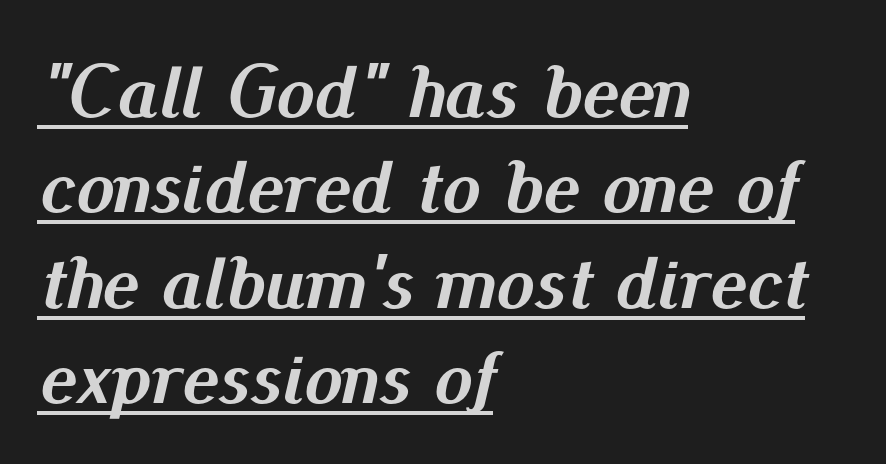
{"italic": "yes", "lean": "right", "slant_degrees": 13, "bold": "yes", "weight": "semibold", "width": "normal", "stroke_contrast": "medium", "x_height": "small", "monospaced": "no", "underline": "yes", "align": "left", "line_spacing_ratio": 1.24, "letter_spacing": "normal", "letter_spacing_em": 0.0, "glyph_px": 77}
